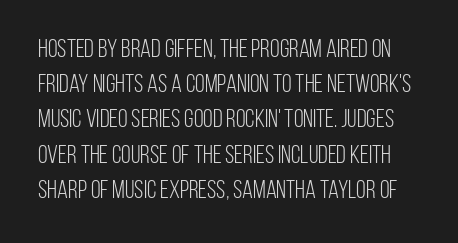
The image shows 25 px text type, upright; set normal line spacing (1.41x), normal letter spacing, not underlined.
